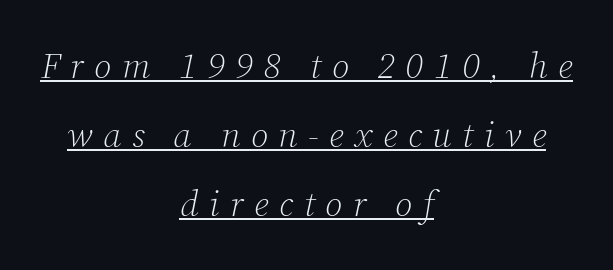
{"serif": "yes", "italic": "yes", "lean": "right", "slant_degrees": 12, "bold": "no", "weight": "light", "width": "normal", "stroke_contrast": "low", "x_height": "medium", "monospaced": "no", "underline": "yes", "align": "center", "line_spacing": "loose", "line_spacing_ratio": 1.92, "letter_spacing": "wide", "letter_spacing_em": 0.29, "glyph_px": 36}
